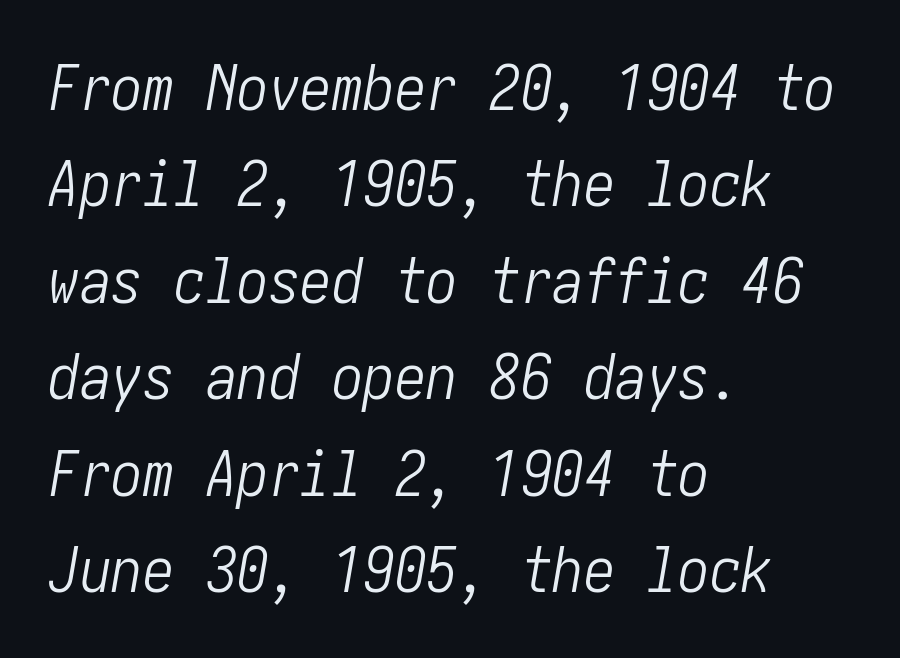
Q: Is the text bold? A: No.
Q: Is the text italic (slanted)? A: Yes, it leans right by about 10 degrees.
Q: Is the text underlined? A: No.
Q: How is the paragraph aligned? A: Left-aligned.
Q: Is the spacing between letters normal or unusually wide? A: Normal.
Q: Is the spacing between lines tight, normal or loose? A: Normal.
Q: Width (condensed, normal, or wide)? A: Condensed.
Q: Stroke contrast? A: Low.
Q: x-height? A: Medium.
